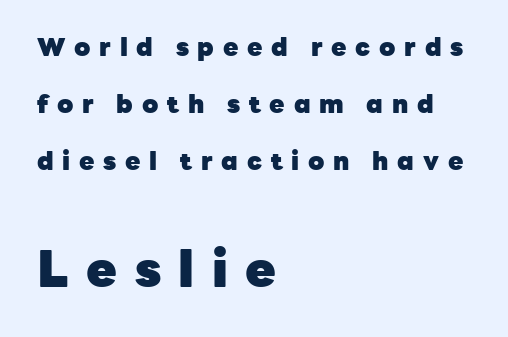
The image shows 50 px heavy sans-serif type, upright; set left-aligned, loose line spacing (2.29x), unusually wide letter spacing (+0.35 em), not underlined; the second (bottom) block is 2.0x larger; low stroke contrast and a medium x-height.
